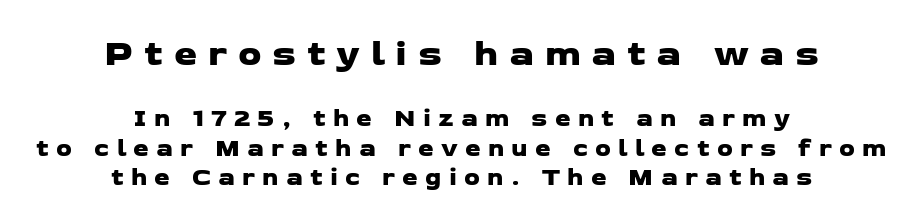
Casual observation: everything's sitting right in the middle. The letterforms stand isolated, each surrounded by extra space. A typesetter would label this face a sans. You could not count columns in this text — the font is proportionally spaced. The specimen omits any rule beneath the text block's lines. Of the two passages, the one on top uses the larger point size.
